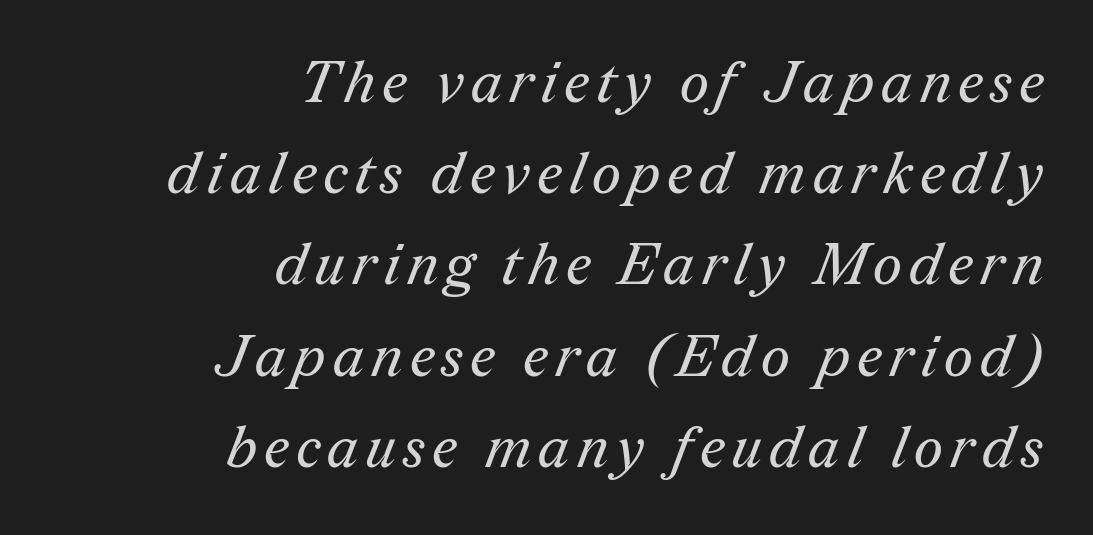
Q: Is the text bold? A: No.
Q: Is the typeface a serif or a sans-serif typeface? A: Serif.
Q: Is the text underlined? A: No.
Q: How is the paragraph aligned? A: Right-aligned.
Q: Is the spacing between lines tight, normal or loose? A: Normal.
Q: Width (condensed, normal, or wide)? A: Normal.
Q: Stroke contrast? A: Medium.
Q: x-height? A: Medium.
Q: Monospaced? A: No.
